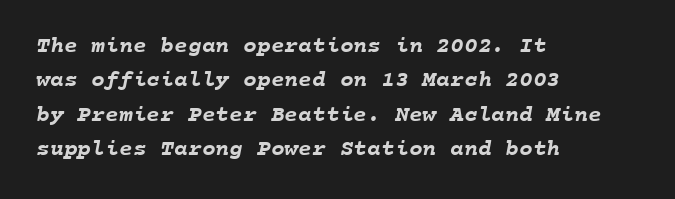
{"bold": "yes", "underline": "no", "align": "left", "line_spacing": "normal", "line_spacing_ratio": 1.49, "letter_spacing": "normal", "letter_spacing_em": 0.0, "glyph_px": 23}
